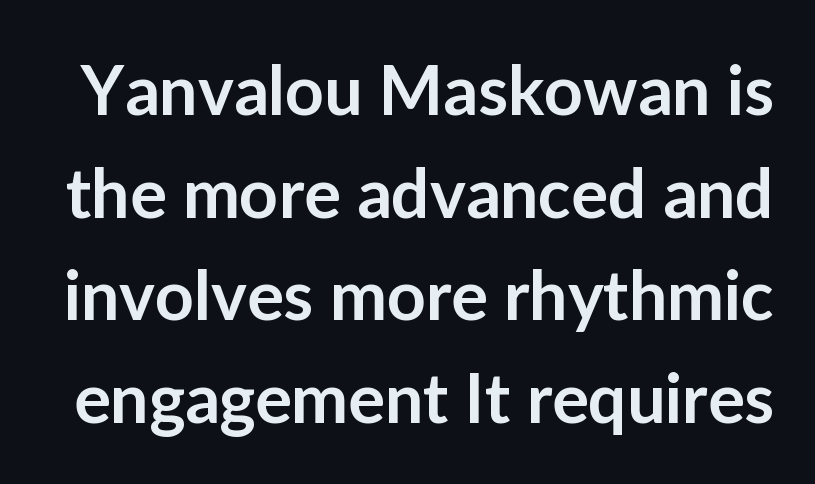
{"serif": "no", "italic": "no", "bold": "semi", "weight": "semibold", "width": "normal", "stroke_contrast": "low", "x_height": "medium", "monospaced": "no", "underline": "no", "line_spacing": "normal", "line_spacing_ratio": 1.51, "letter_spacing": "normal", "letter_spacing_em": 0.0, "glyph_px": 68}
